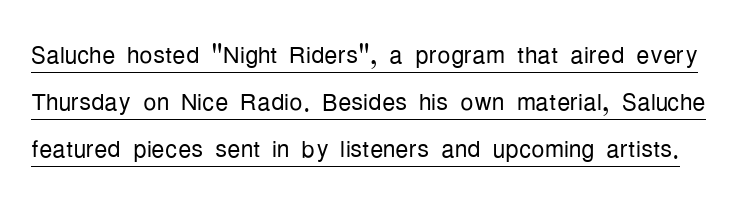
The image shows 33 px light, condensed sans-serif type, upright; set normal line spacing (1.43x), normal letter spacing, underlined; low stroke contrast and a medium x-height.
